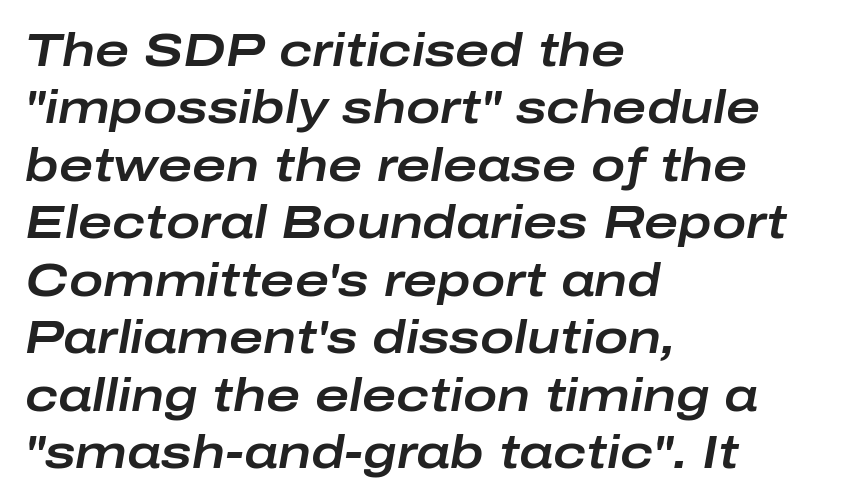
The image shows 46 px wide type, italic (leaning right); set left-aligned, normal line spacing (1.25x), normal letter spacing, not underlined; low stroke contrast and a medium x-height.
